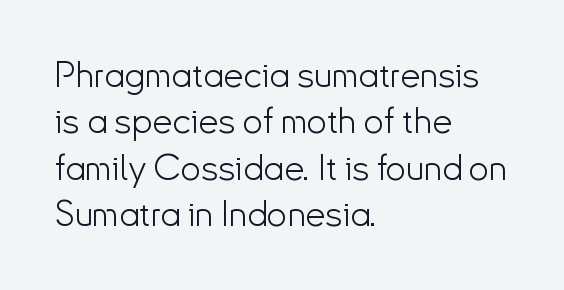
Typeset ragged right — the left edge is the straight one. The face used here is a sans, in the tradition of grotesques and geometrics. Underlining? Definitely not there. Does extra space separate the letters? No, they use regular spacing. Regular leading. Do the letters lean? They stand straight.
